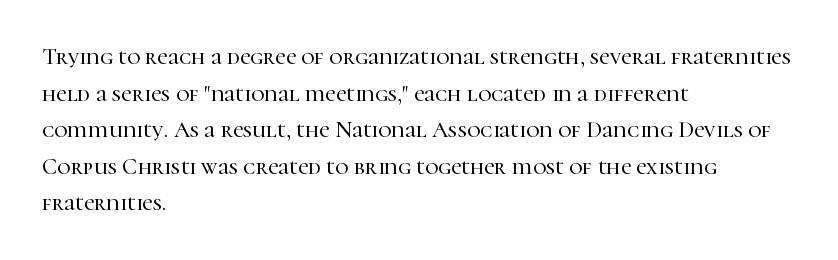
{"italic": "no", "underline": "no", "align": "left", "line_spacing": "normal", "line_spacing_ratio": 1.59, "letter_spacing": "normal", "letter_spacing_em": 0.0, "glyph_px": 23}
